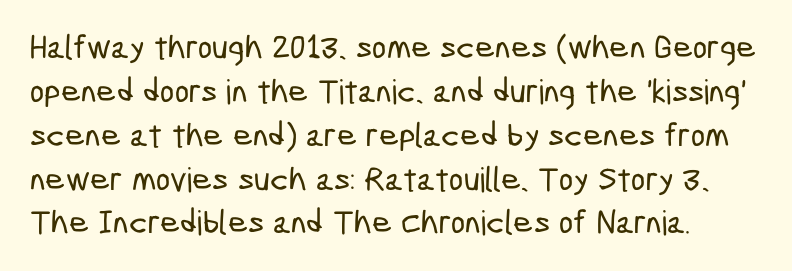
The image shows 34 px condensed sans-serif type; set normal line spacing (1.29x), normal letter spacing, not underlined; low stroke contrast and a medium x-height.
